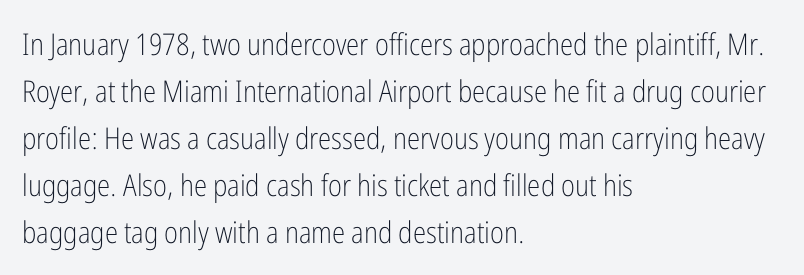
The image shows 30 px light, condensed sans-serif type, upright; set left-aligned, normal line spacing (1.57x), normal letter spacing, not underlined; low stroke contrast and a medium x-height.
